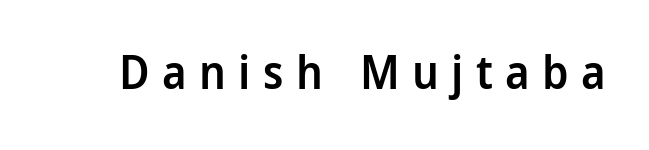
Q: Is the text bold? A: Semi-bold.
Q: Is the text italic (slanted)? A: No, it is upright.
Q: Is the typeface a serif or a sans-serif typeface? A: Sans-serif.
Q: Is the text underlined? A: No.
Q: Is the spacing between letters normal or unusually wide? A: Unusually wide.
Q: Width (condensed, normal, or wide)? A: Condensed.
Q: Stroke contrast? A: Low.
Q: x-height? A: Large.
Q: Monospaced? A: No.
